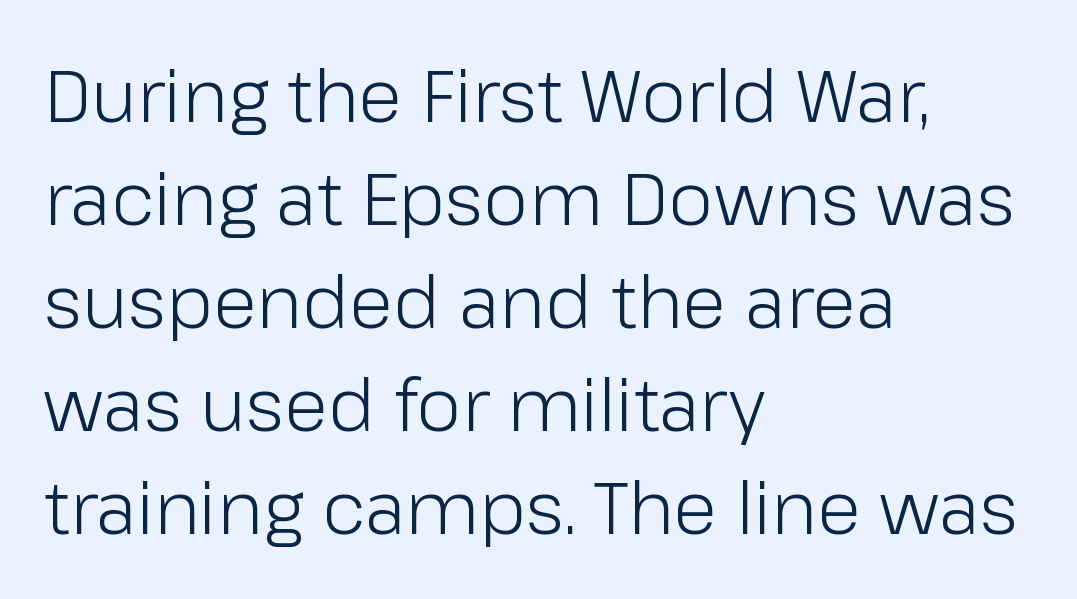
Q: Is the text bold? A: No.
Q: Is the text italic (slanted)? A: No, it is upright.
Q: Is the typeface a serif or a sans-serif typeface? A: Sans-serif.
Q: Is the text underlined? A: No.
Q: How is the paragraph aligned? A: Left-aligned.
Q: Is the spacing between letters normal or unusually wide? A: Normal.
Q: Is the spacing between lines tight, normal or loose? A: Normal.
Q: Width (condensed, normal, or wide)? A: Normal.
Q: Stroke contrast? A: Low.
Q: x-height? A: Medium.
Q: Monospaced? A: No.
